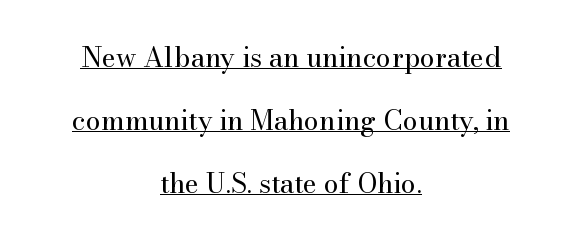
What stands out about the letter spacing? Nothing — it is the standard amount. The rendering uses the underline text-decoration. If you folded the block vertically in half, each line would mirror itself in length. Vertical spacing — loose. This is the regular roman posture of the typeface.
